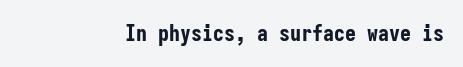
Short note: letters normally spaced. Words float on clear page, feet unadorned. The letters stand upright; this is a roman face. Heavy, bold letterforms.
